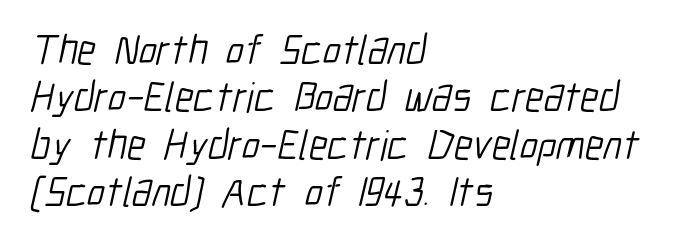
{"serif": "no", "bold": "no", "weight": "light", "width": "condensed", "stroke_contrast": "low", "x_height": "medium", "monospaced": "no", "underline": "no", "align": "left", "line_spacing": "tight", "line_spacing_ratio": 1.13, "letter_spacing": "normal", "letter_spacing_em": 0.0, "glyph_px": 42}
